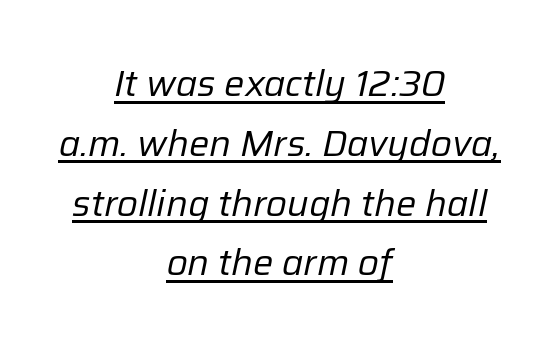
Compared with a flush-left layout, this one balances lines on the center instead. This is oblique type, the kind used for emphasis or titles. What stands out about the letter spacing? Nothing — it is the standard amount. The rows are spaced the way most documents space them. Like a heading marked for emphasis, these lines bear an underscore. Spacing verdict: proportional, widths tailored to each character.
